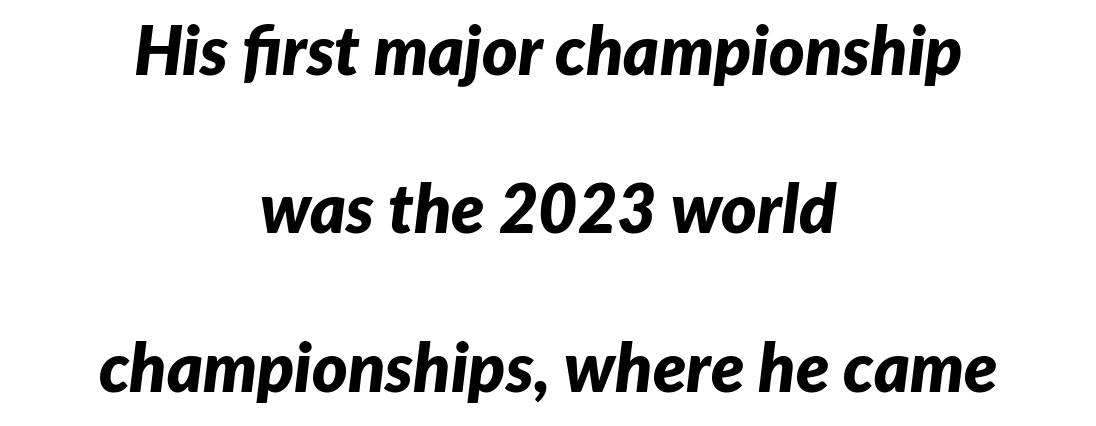
{"italic": "yes", "lean": "right", "slant_degrees": 7, "bold": "yes", "weight": "bold", "width": "normal", "stroke_contrast": "low", "x_height": "medium", "monospaced": "no", "underline": "no", "align": "center", "line_spacing": "loose", "line_spacing_ratio": 2.33, "letter_spacing": "normal", "letter_spacing_em": 0.0, "glyph_px": 68}
